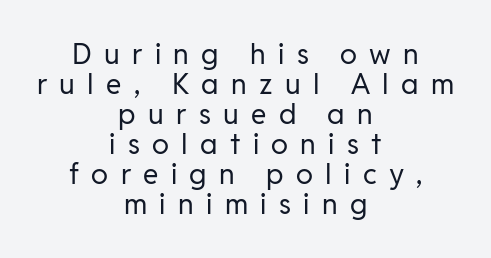
Q: Is the text bold? A: No.
Q: Is the text italic (slanted)? A: No, it is upright.
Q: Is the typeface a serif or a sans-serif typeface? A: Sans-serif.
Q: Is the text underlined? A: No.
Q: How is the paragraph aligned? A: Centered.
Q: Is the spacing between letters normal or unusually wide? A: Unusually wide.
Q: Is the spacing between lines tight, normal or loose? A: Tight.
Q: Width (condensed, normal, or wide)? A: Normal.
Q: Stroke contrast? A: Low.
Q: x-height? A: Medium.
Q: Monospaced? A: No.
